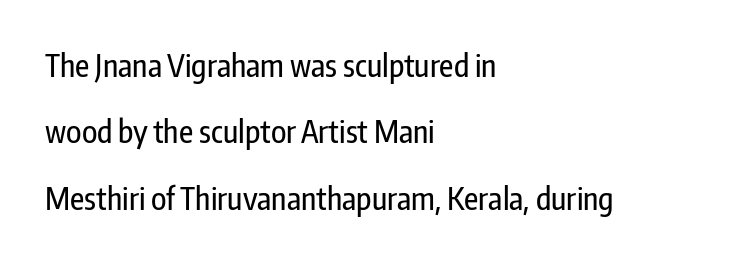
The image shows 31 px condensed sans-serif type, upright; set left-aligned, loose line spacing (2.14x), normal letter spacing, not underlined; low stroke contrast and a medium x-height.
